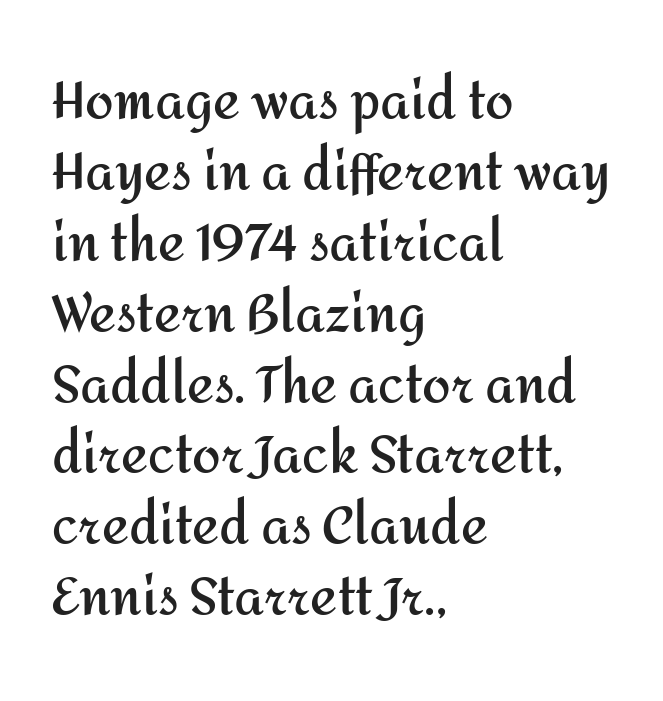
{"serif": "no", "italic": "no", "bold": "yes", "weight": "semibold", "width": "normal", "stroke_contrast": "medium", "x_height": "medium", "monospaced": "no", "underline": "no", "align": "left", "line_spacing": "normal", "line_spacing_ratio": 1.39, "letter_spacing": "normal", "letter_spacing_em": 0.0, "glyph_px": 51}
